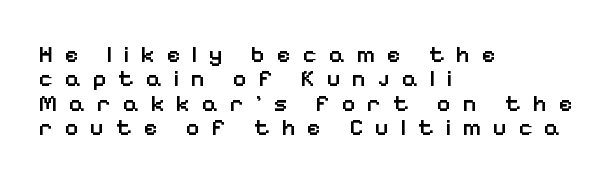
Bare-footed words on every line. Casual observation: everything's shoved over to the left. Successive baselines arrive quickly, one right under another. Between one letter and the next there's a generous, obvious gap.
